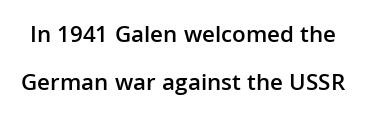
{"italic": "no", "bold": "semi", "underline": "no", "line_spacing": "loose", "line_spacing_ratio": 2.0, "letter_spacing": "normal", "letter_spacing_em": 0.0, "glyph_px": 24}
